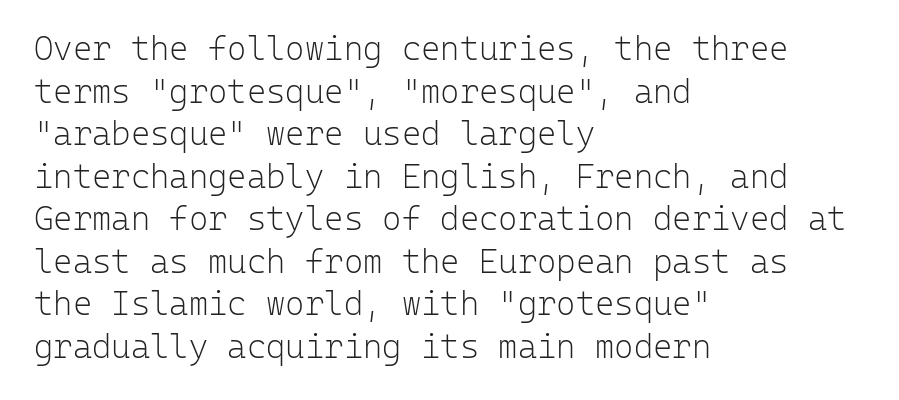
Q: Is the text bold? A: No.
Q: Is the text italic (slanted)? A: No, it is upright.
Q: Is the typeface a serif or a sans-serif typeface? A: Sans-serif.
Q: Is the text underlined? A: No.
Q: How is the paragraph aligned? A: Left-aligned.
Q: Is the spacing between letters normal or unusually wide? A: Normal.
Q: Is the spacing between lines tight, normal or loose? A: Normal.
Q: Width (condensed, normal, or wide)? A: Normal.
Q: Stroke contrast? A: Low.
Q: x-height? A: Medium.
Q: Monospaced? A: Yes.
